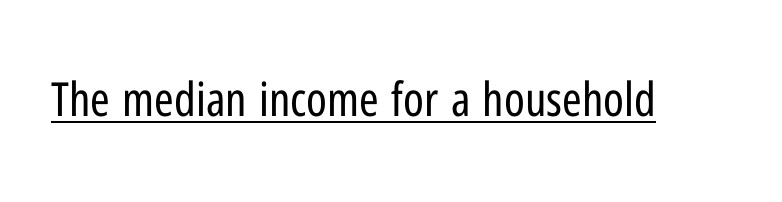
Tall strokes in this sample are plumb rather than angled. Compared with a typical body face, this is equally light or lighter still. A typographer would call this underscored text. This rendering leaves character spacing at its baseline value.
